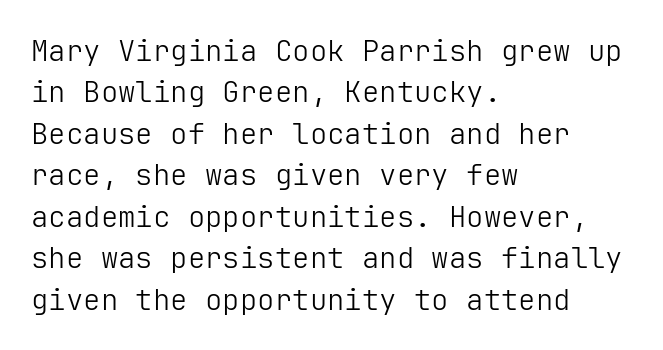
Q: Is the text bold? A: No.
Q: Is the text italic (slanted)? A: No, it is upright.
Q: Is the typeface a serif or a sans-serif typeface? A: Sans-serif.
Q: Is the text underlined? A: No.
Q: How is the paragraph aligned? A: Left-aligned.
Q: Is the spacing between letters normal or unusually wide? A: Normal.
Q: Is the spacing between lines tight, normal or loose? A: Normal.
Q: Width (condensed, normal, or wide)? A: Normal.
Q: Stroke contrast? A: Low.
Q: x-height? A: Medium.
